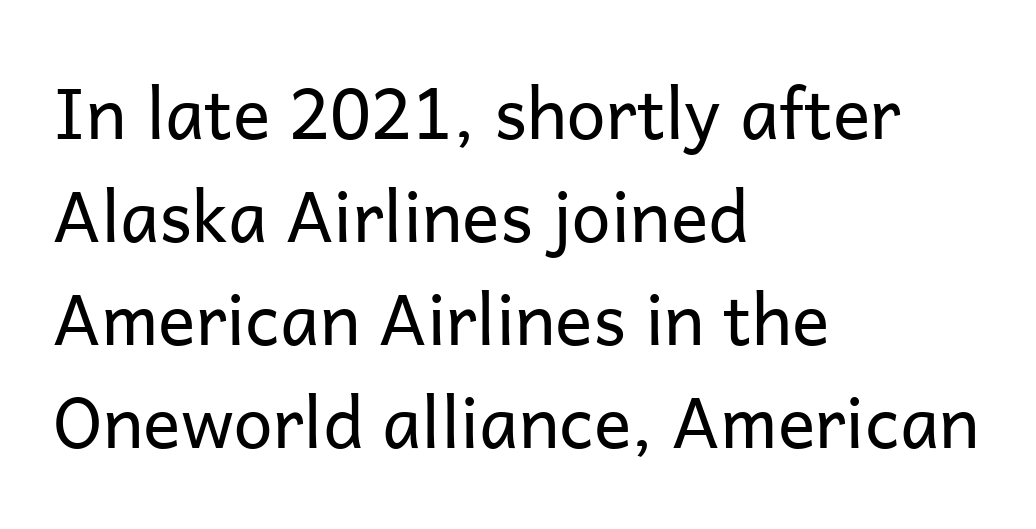
The image shows 70 px regular-weight sans-serif type, upright; set left-aligned, normal line spacing (1.47x), normal letter spacing, not underlined; low stroke contrast and a medium x-height.
